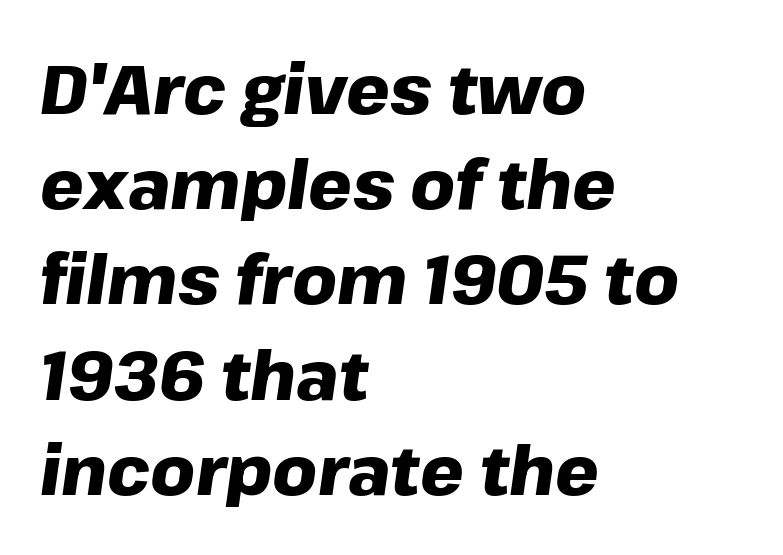
Does the copy run flush right? No — it runs flush left. Its strokes are broad and dark, the hallmark of bold type. If you drew a line through each stem, it would be angled. The vertical gap from one line to the next is medium.
